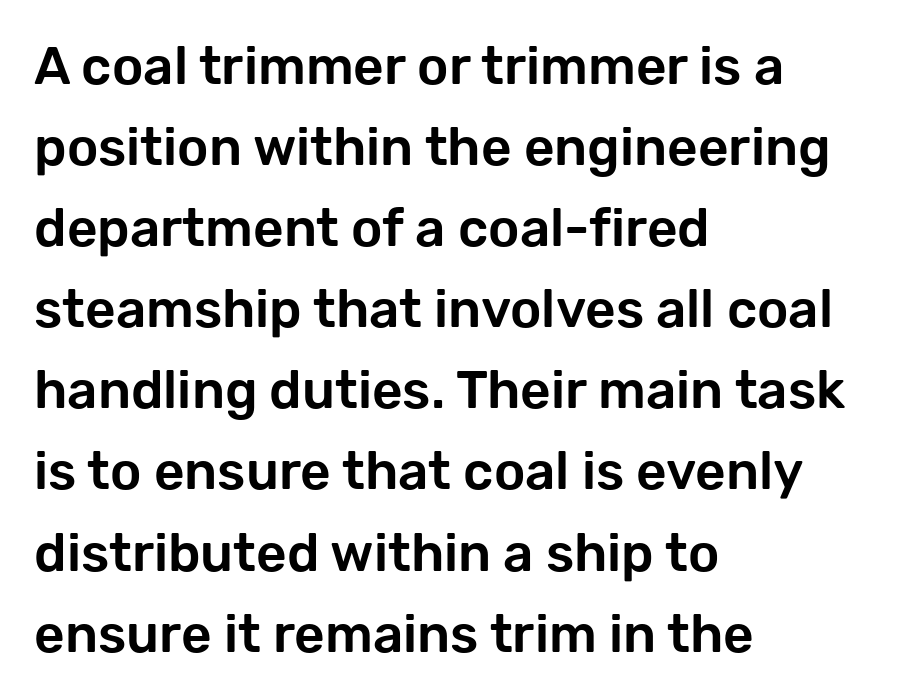
The image shows 53 px sans-serif type, upright; set left-aligned, normal line spacing (1.53x), normal letter spacing, not underlined; low stroke contrast and a medium x-height.
